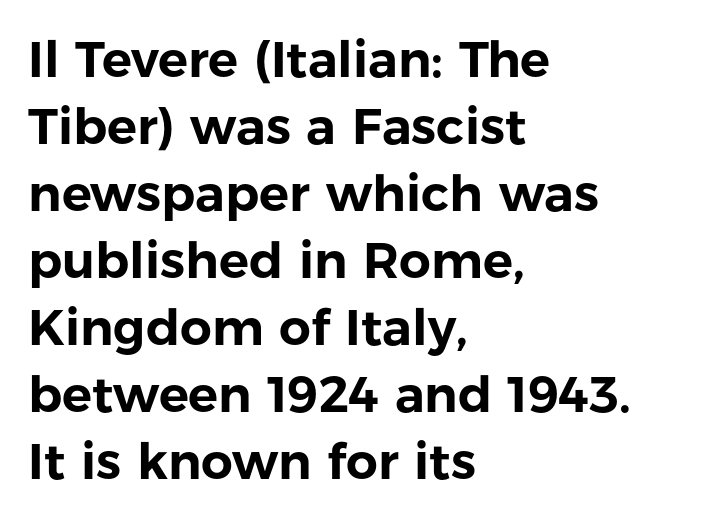
Q: Is the text italic (slanted)? A: No, it is upright.
Q: Is the typeface a serif or a sans-serif typeface? A: Sans-serif.
Q: Is the text underlined? A: No.
Q: How is the paragraph aligned? A: Left-aligned.
Q: Is the spacing between letters normal or unusually wide? A: Normal.
Q: Is the spacing between lines tight, normal or loose? A: Normal.
Q: Width (condensed, normal, or wide)? A: Normal.
Q: Stroke contrast? A: Low.
Q: x-height? A: Medium.
Q: Monospaced? A: No.
